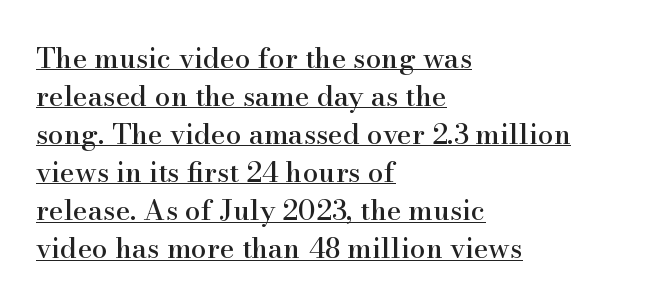
Q: Is the text italic (slanted)? A: No, it is upright.
Q: Is the typeface a serif or a sans-serif typeface? A: Serif.
Q: Is the text underlined? A: Yes.
Q: How is the paragraph aligned? A: Left-aligned.
Q: Is the spacing between letters normal or unusually wide? A: Normal.
Q: Is the spacing between lines tight, normal or loose? A: Normal.
Q: Width (condensed, normal, or wide)? A: Normal.
Q: Stroke contrast? A: High.
Q: x-height? A: Small.
Q: Monospaced? A: No.
